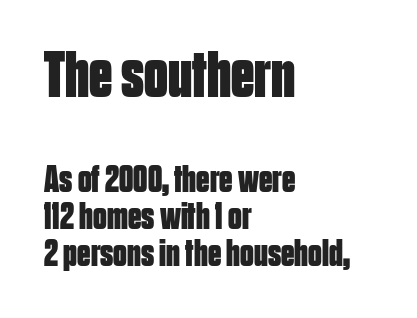
Q: Is the text bold? A: Yes.
Q: Is the text italic (slanted)? A: No, it is upright.
Q: Is the typeface a serif or a sans-serif typeface? A: Sans-serif.
Q: Is the text underlined? A: No.
Q: How is the paragraph aligned? A: Left-aligned.
Q: Is the spacing between letters normal or unusually wide? A: Normal.
Q: Is the spacing between lines tight, normal or loose? A: Tight.
Q: Which block of text is set in a larger size, the first (top) or the second (bottom)? A: The first (top) one.
Q: Width (condensed, normal, or wide)? A: Condensed.
Q: Stroke contrast? A: Low.
Q: x-height? A: Large.
Q: Monospaced? A: No.
